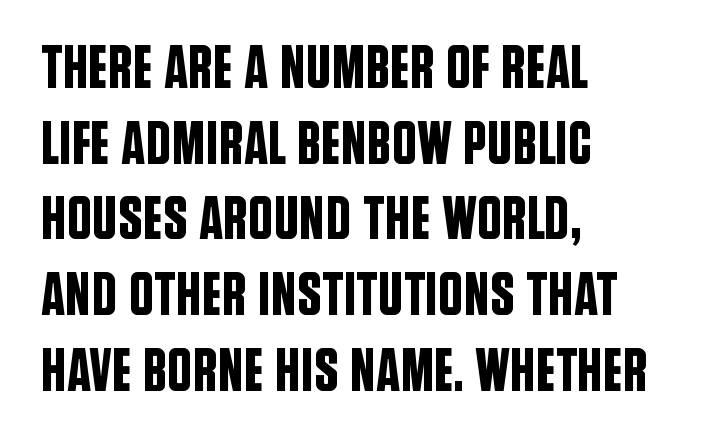
Q: Is the text italic (slanted)? A: No, it is upright.
Q: Is the typeface a serif or a sans-serif typeface? A: Sans-serif.
Q: Is the text underlined? A: No.
Q: How is the paragraph aligned? A: Left-aligned.
Q: Is the spacing between letters normal or unusually wide? A: Normal.
Q: Width (condensed, normal, or wide)? A: Condensed.
Q: Stroke contrast? A: Low.
Q: x-height? A: Large.
Q: Monospaced? A: No.
